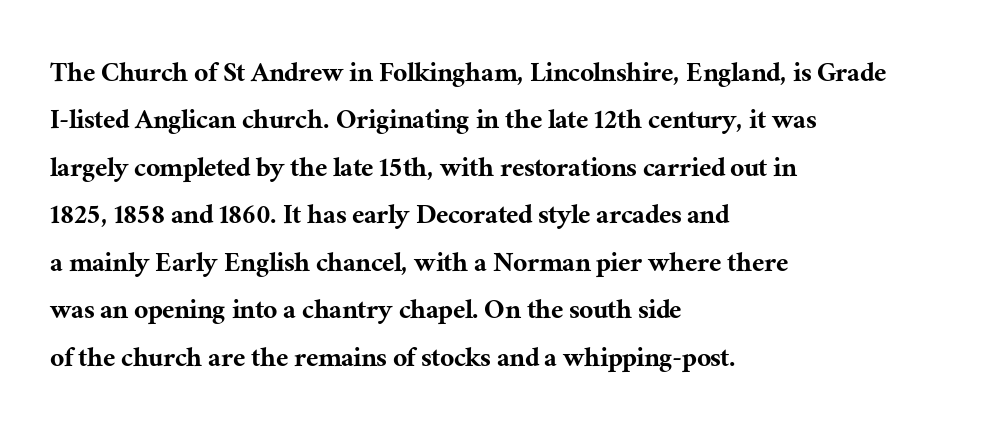
The image shows 31 px serif type, upright; set left-aligned, normal line spacing (1.53x), normal letter spacing, not underlined; medium stroke contrast and a medium x-height.
